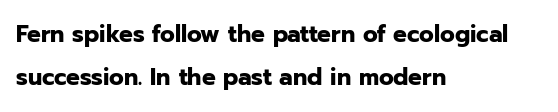
Q: Is the text bold? A: Yes.
Q: Is the text italic (slanted)? A: No, it is upright.
Q: Is the text underlined? A: No.
Q: How is the paragraph aligned? A: Left-aligned.
Q: Is the spacing between letters normal or unusually wide? A: Normal.
